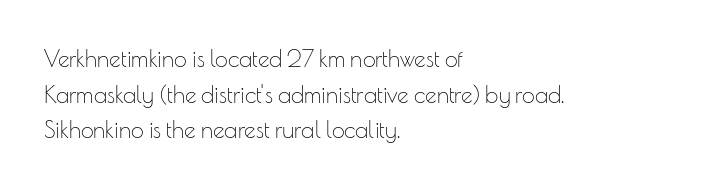
Baseline-to-baseline distance is the conventional proportion of letter height. The passage is arranged the way most books set body copy — flush left. The glyphs are unaccompanied by any horizontal stroke below them. The gaps between neighbouring characters are ordinary and unremarkable.
